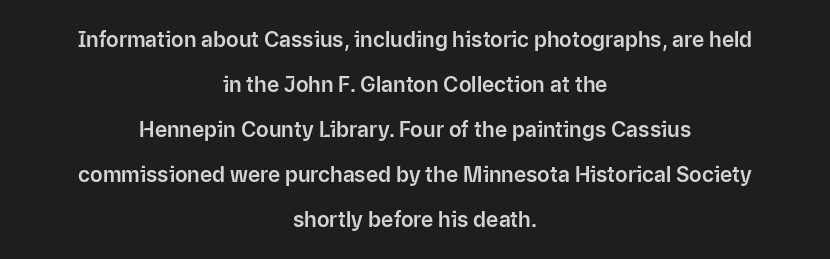
{"italic": "no", "underline": "no", "align": "center", "line_spacing": "loose", "line_spacing_ratio": 2.14, "letter_spacing": "normal", "letter_spacing_em": 0.0, "glyph_px": 21}
